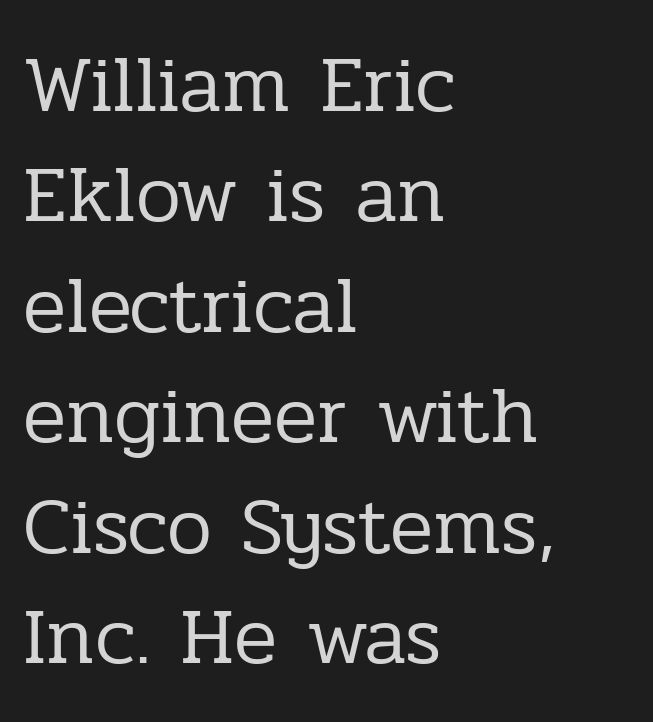
Line spacing here is normal. Beneath every word, the page is bare. This sample has the flowing, uneven cadence of proportional lettering. In CSS terms this would be text-align: left.
